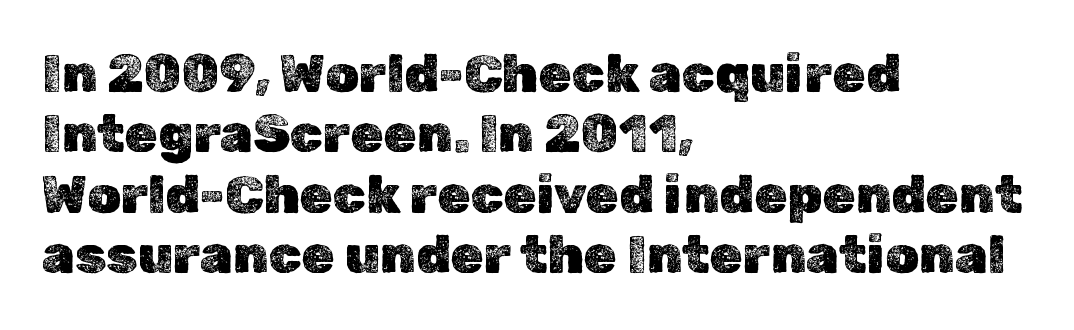
The image shows 53 px text type, upright; set left-aligned, tight line spacing (1.14x), normal letter spacing, not underlined; a medium x-height.
